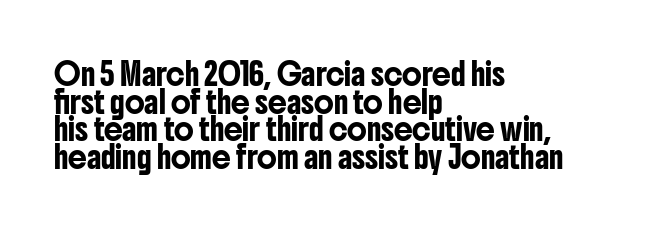
Line starts are locked; line ends wander. Leading matches the norm, producing a regular column. Characters remain perfectly vertical along every line. The area under the type is left untouched. Caption: standard tracking, unaltered.
